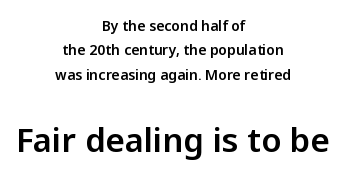
{"serif": "no", "italic": "no", "width": "normal", "stroke_contrast": "low", "x_height": "medium", "monospaced": "no", "underline": "no", "align": "center", "line_spacing_ratio": 1.75, "letter_spacing": "normal", "letter_spacing_em": 0.0, "larger_block": "second", "size_ratio": 2.36, "glyph_px": 33}
